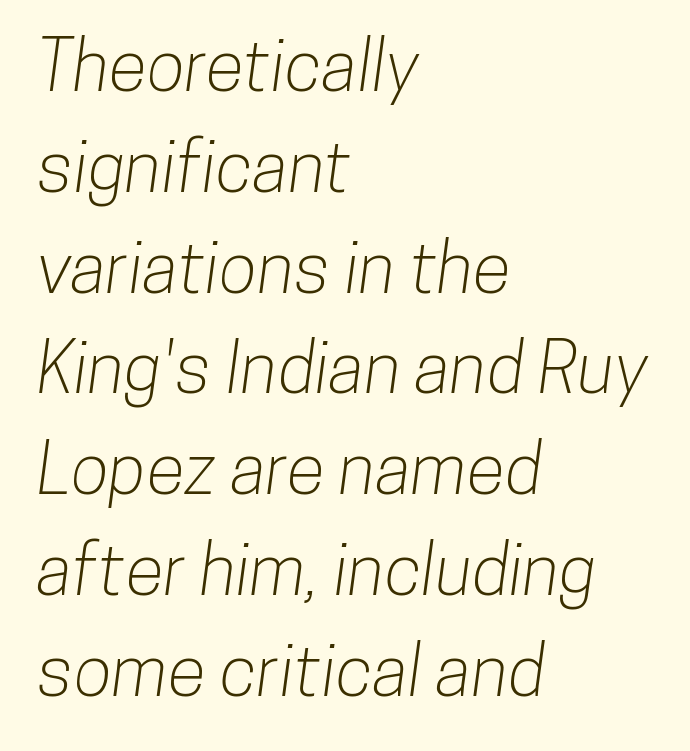
The image shows 71 px condensed sans-serif type; set left-aligned, normal line spacing (1.42x), normal letter spacing, not underlined; low stroke contrast and a medium x-height.
